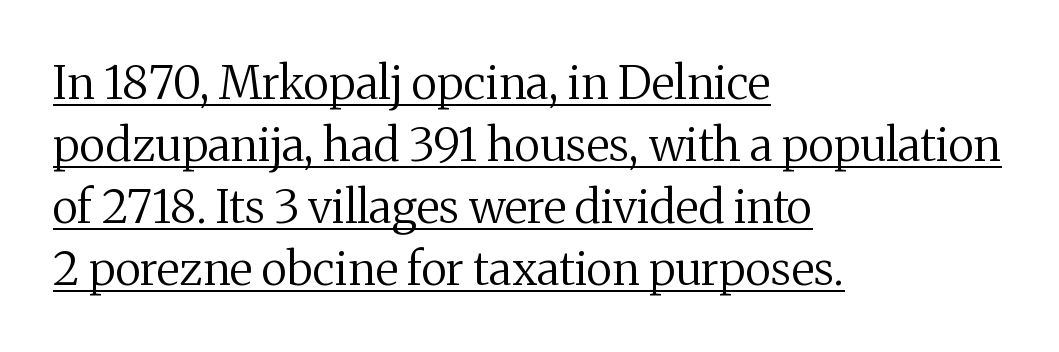
The image shows 46 px regular-weight serif type, upright; set left-aligned, normal line spacing (1.35x), normal letter spacing, underlined; medium stroke contrast and a medium x-height.
